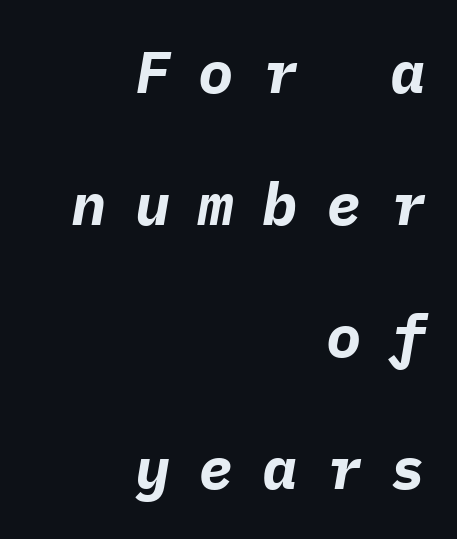
Q: Is the text bold? A: Yes.
Q: Is the text italic (slanted)? A: Yes, it leans right by about 9 degrees.
Q: Is the text underlined? A: No.
Q: How is the paragraph aligned? A: Right-aligned.
Q: Is the spacing between letters normal or unusually wide? A: Unusually wide.
Q: Is the spacing between lines tight, normal or loose? A: Loose.
Q: Width (condensed, normal, or wide)? A: Normal.
Q: Stroke contrast? A: Low.
Q: x-height? A: Medium.
Q: Monospaced? A: Yes.
